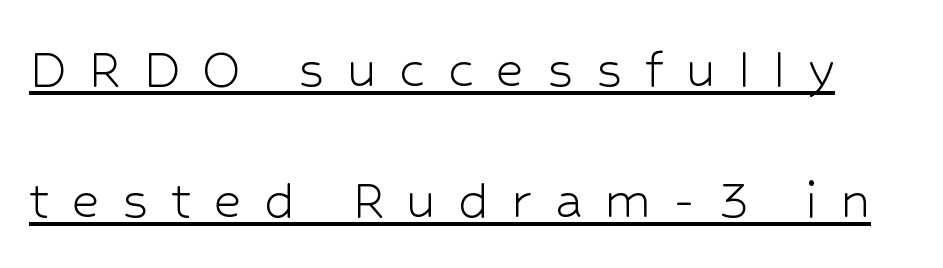
{"serif": "no", "italic": "no", "bold": "no", "weight": "light", "width": "normal", "stroke_contrast": "low", "x_height": "medium", "monospaced": "no", "underline": "yes", "line_spacing": "loose", "line_spacing_ratio": 2.14, "letter_spacing": "wide", "letter_spacing_em": 0.36, "glyph_px": 61}
